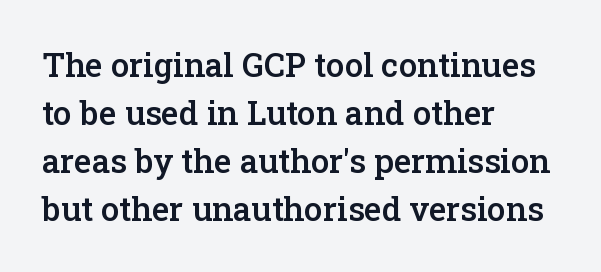
{"serif": "yes", "italic": "no", "bold": "semi", "weight": "semibold", "width": "normal", "stroke_contrast": "low", "x_height": "medium", "monospaced": "no", "underline": "no", "align": "left", "line_spacing": "normal", "line_spacing_ratio": 1.45, "letter_spacing": "normal", "letter_spacing_em": 0.0, "glyph_px": 33}
